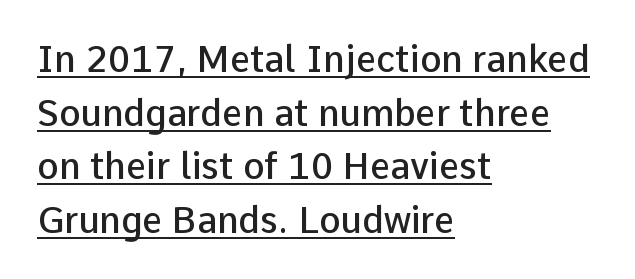
Q: Is the text bold? A: Semi-bold.
Q: Is the text italic (slanted)? A: No, it is upright.
Q: Is the typeface a serif or a sans-serif typeface? A: Sans-serif.
Q: Is the text underlined? A: Yes.
Q: How is the paragraph aligned? A: Left-aligned.
Q: Is the spacing between letters normal or unusually wide? A: Normal.
Q: Is the spacing between lines tight, normal or loose? A: Normal.
Q: Width (condensed, normal, or wide)? A: Normal.
Q: Stroke contrast? A: Low.
Q: x-height? A: Medium.
Q: Monospaced? A: No.
